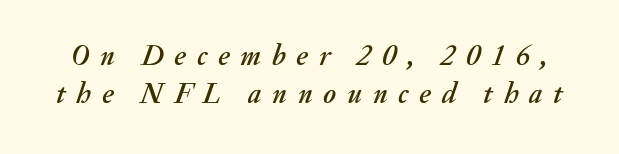
The image shows 29 px text type, italic (leaning right); set normal line spacing (1.3x), unusually wide letter spacing (+0.37 em), not underlined; medium stroke contrast and a small x-height.
